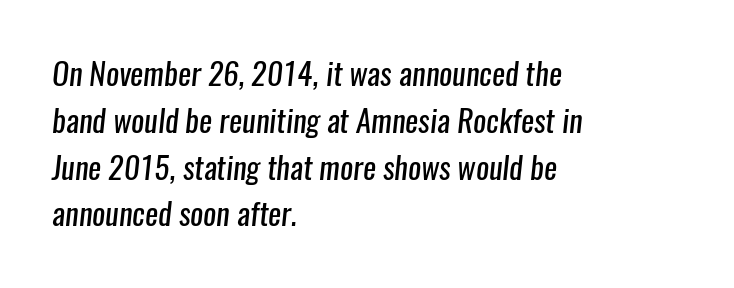
The image shows 31 px regular-weight, condensed sans-serif type; set left-aligned, normal line spacing (1.51x), normal letter spacing, not underlined; low stroke contrast and a medium x-height.
